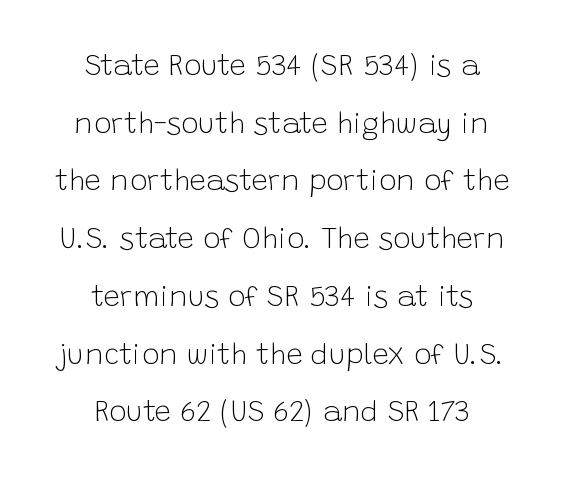
{"serif": "no", "italic": "no", "bold": "no", "weight": "light", "width": "normal", "stroke_contrast": "low", "x_height": "large", "monospaced": "no", "underline": "no", "align": "center", "line_spacing": "loose", "line_spacing_ratio": 1.99, "letter_spacing": "normal", "letter_spacing_em": 0.0, "glyph_px": 29}
